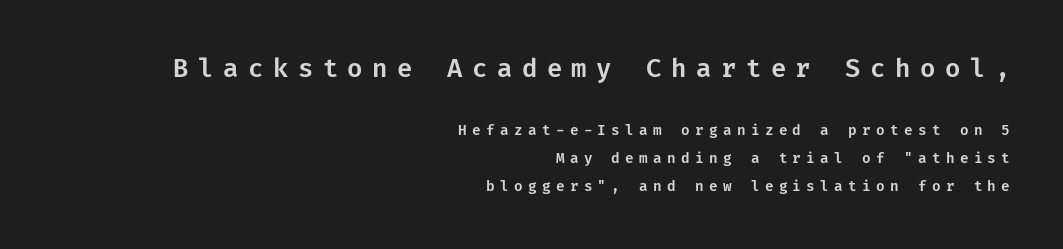
Q: Is the text italic (slanted)? A: No, it is upright.
Q: Is the text underlined? A: No.
Q: How is the paragraph aligned? A: Right-aligned.
Q: Is the spacing between letters normal or unusually wide? A: Unusually wide.
Q: Is the spacing between lines tight, normal or loose? A: Loose.
Q: Which block of text is set in a larger size, the first (top) or the second (bottom)? A: The first (top) one.
